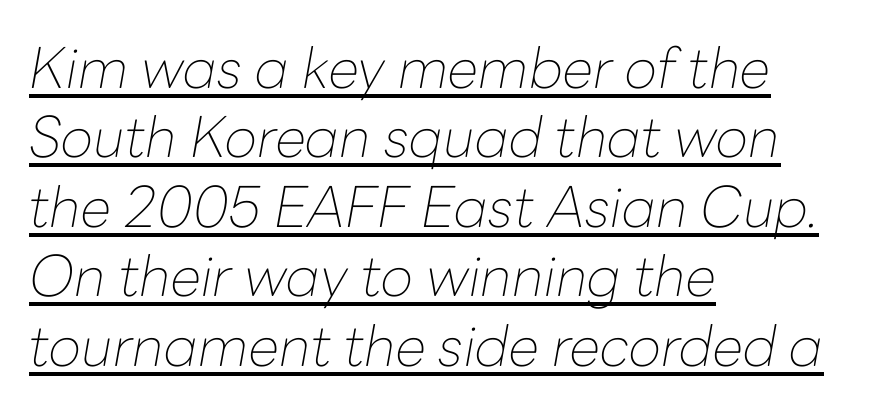
Q: Is the text bold? A: No.
Q: Is the text italic (slanted)? A: Yes, it leans right by about 10 degrees.
Q: Is the text underlined? A: Yes.
Q: How is the paragraph aligned? A: Left-aligned.
Q: Is the spacing between letters normal or unusually wide? A: Normal.
Q: Width (condensed, normal, or wide)? A: Normal.
Q: Stroke contrast? A: Low.
Q: x-height? A: Medium.
Q: Monospaced? A: No.
